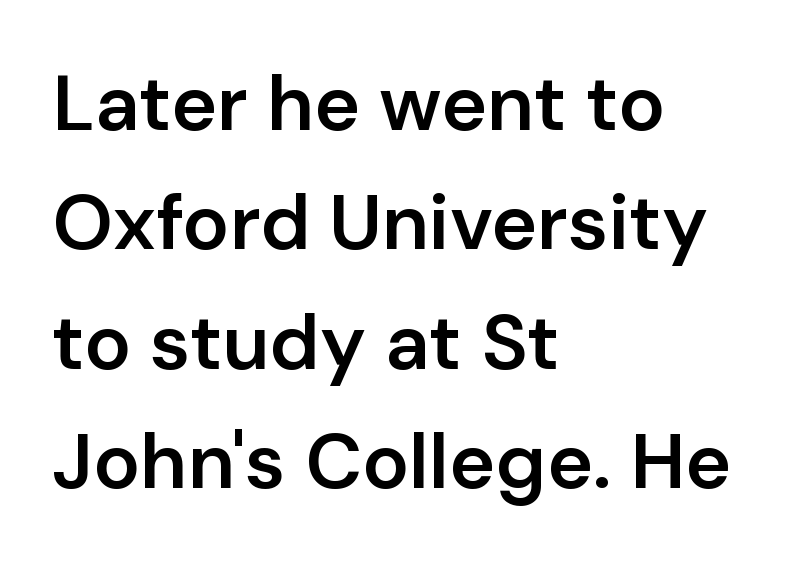
The area under the type is left untouched. Looks like regular typesetting: each glyph gets only the width it needs. Serifs: no, the terminals of the letterforms are clean. The passage shown is semibold, sitting just below true bold. Alignment: flush left. One glance says typical: line gaps are just what's usual.
